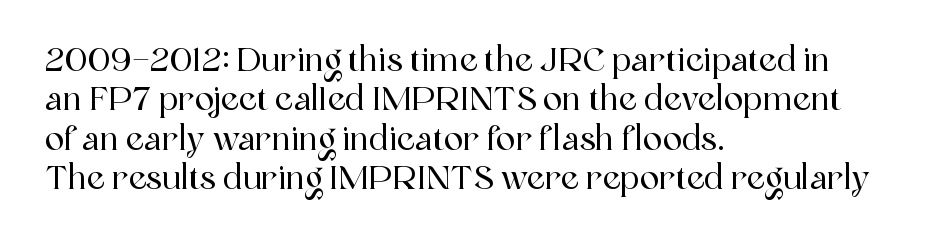
Nothing unusual about the tracking: characters are spaced as the font intends. Each letter's strokes conclude with small projecting serifs. A typesetter would call this proportional, since set widths differ per character. Horizontal alignment here is leftward, the default for most running prose.
